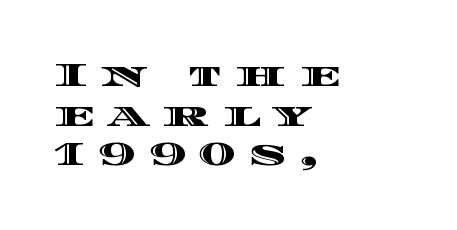
The image shows 35 px wide type, upright; set left-aligned, tight line spacing (1.13x), unusually wide letter spacing (+0.36 em), not underlined; a large x-height.
